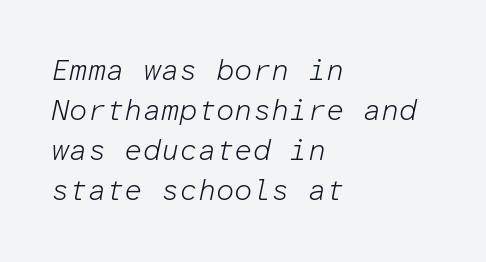
The image shows 29 px light type, italic (leaning right), monospaced; set left-aligned, normal line spacing (1.38x), normal letter spacing, not underlined; low stroke contrast and a medium x-height.
